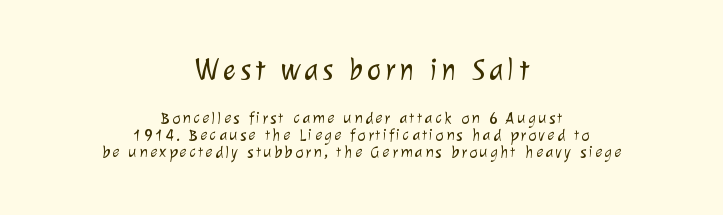
Baseline-to-baseline distance is barely more than the letter height. The letters advance in unequal steps, a hallmark of proportional type. Notice how the passage keeps no hard edge, just a central spine. This is sans-serif lettering, the kind often seen on screens and signage. Weight: in the light-to-regular range.
